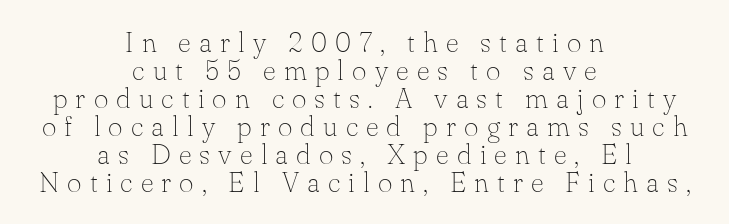
{"serif": "yes", "italic": "no", "bold": "no", "weight": "thin", "width": "normal", "stroke_contrast": "low", "x_height": "small", "monospaced": "no", "underline": "no", "align": "center", "line_spacing": "tight", "line_spacing_ratio": 1.0, "letter_spacing": "wide", "letter_spacing_em": 0.29, "glyph_px": 28}
